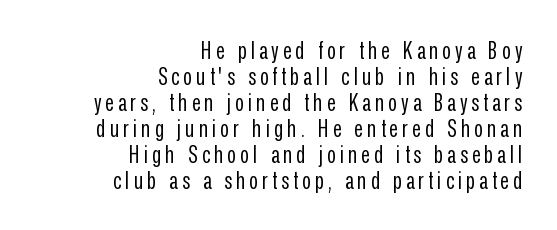
Rows of type sit shoulder to shoulder in the vertical direction. A bare baseline throughout the passage. The rag falls on the left side of this text block. The passage shown is not bold in any degree. Italic: no, the glyphs are upright roman.
